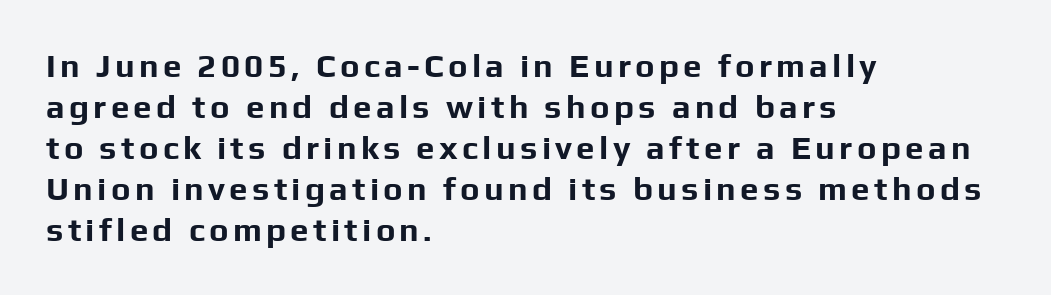
Q: Is the text bold? A: Yes.
Q: Is the text italic (slanted)? A: No, it is upright.
Q: Is the typeface a serif or a sans-serif typeface? A: Sans-serif.
Q: Is the text underlined? A: No.
Q: How is the paragraph aligned? A: Left-aligned.
Q: Width (condensed, normal, or wide)? A: Normal.
Q: Stroke contrast? A: Low.
Q: x-height? A: Medium.
Q: Monospaced? A: No.
